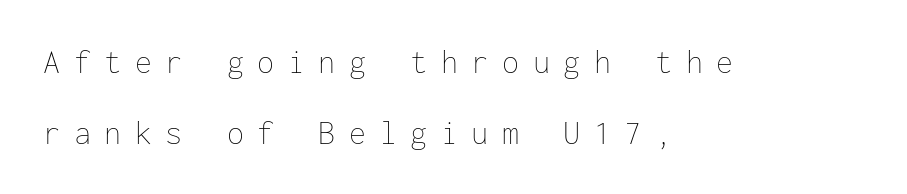
Q: Is the text bold? A: No.
Q: Is the text italic (slanted)? A: No, it is upright.
Q: Is the text underlined? A: No.
Q: How is the paragraph aligned? A: Left-aligned.
Q: Is the spacing between letters normal or unusually wide? A: Unusually wide.
Q: Is the spacing between lines tight, normal or loose? A: Loose.
Q: Width (condensed, normal, or wide)? A: Normal.
Q: Stroke contrast? A: Low.
Q: x-height? A: Medium.
Q: Monospaced? A: Yes.
